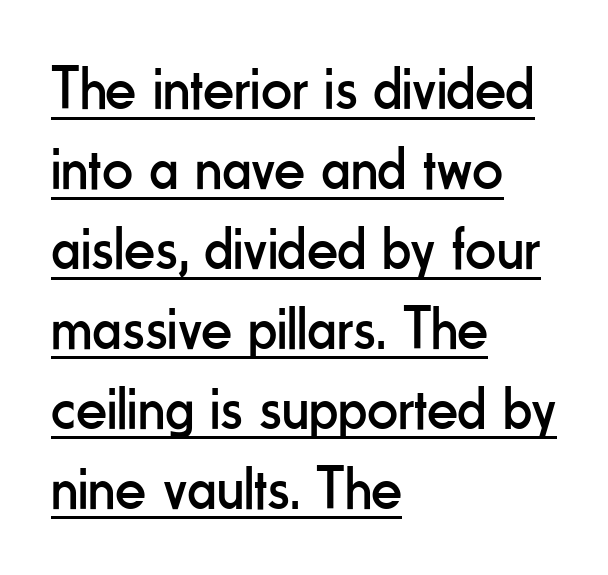
Serifs: no, the terminals of the letterforms are clean. The strokes are not fattened; the text isn't bold. The paragraph has a hard left edge and a soft right edge. Is there any slant? The stems are plumb. This sample uses plain, unmodified letter spacing. The face used here is proportionally spaced, like ordinary book or web type.
